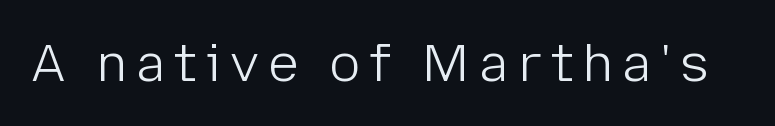
Has an underline been added? It has not. Ink coverage per letter is moderate at most. Every character sits straight up, as roman type does. Varying glyph widths throughout — classic text-font behaviour. The text was rendered using a sans face with plain stroke endings.
